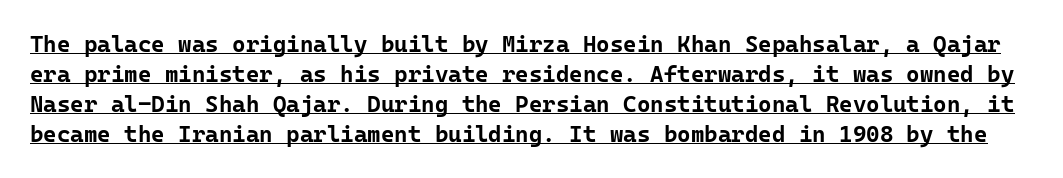
Set as a true bold cut, around the 700 mark. Successive baselines arrive at the customary interval. This is the regular roman posture of the typeface. The rendered words wear a rule along their underside. The passage shown has conventional tracking throughout.
